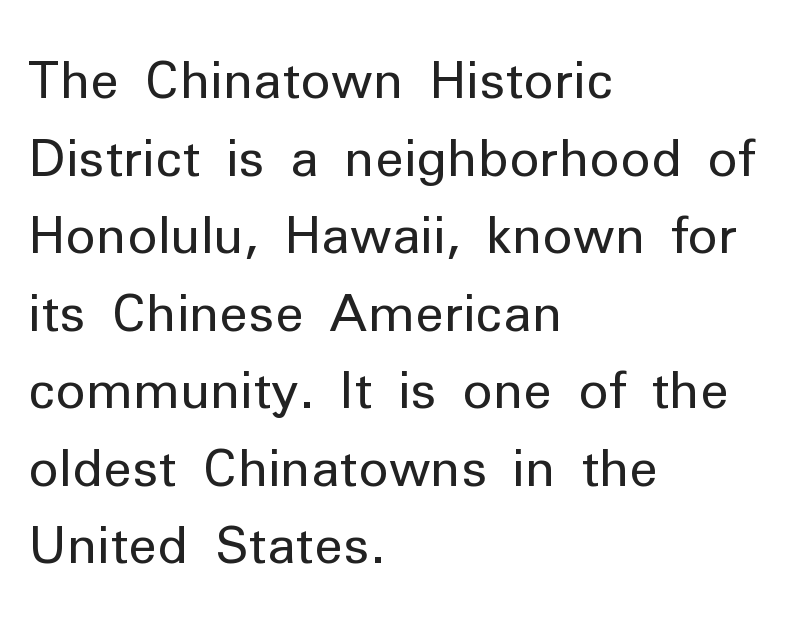
{"serif": "no", "italic": "no", "bold": "no", "weight": "regular", "width": "normal", "stroke_contrast": "low", "x_height": "medium", "monospaced": "no", "underline": "no", "align": "left", "line_spacing": "normal", "line_spacing_ratio": 1.52, "letter_spacing": "normal", "letter_spacing_em": 0.0, "glyph_px": 51}
